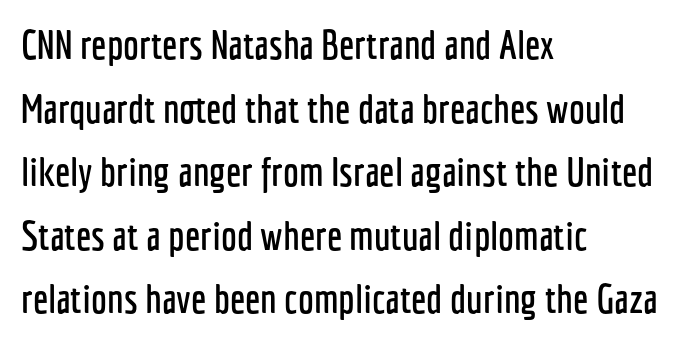
Q: Is the text italic (slanted)? A: No, it is upright.
Q: Is the typeface a serif or a sans-serif typeface? A: Sans-serif.
Q: Is the text underlined? A: No.
Q: How is the paragraph aligned? A: Left-aligned.
Q: Is the spacing between letters normal or unusually wide? A: Normal.
Q: Is the spacing between lines tight, normal or loose? A: Normal.
Q: Width (condensed, normal, or wide)? A: Condensed.
Q: Stroke contrast? A: Low.
Q: x-height? A: Medium.
Q: Monospaced? A: No.
